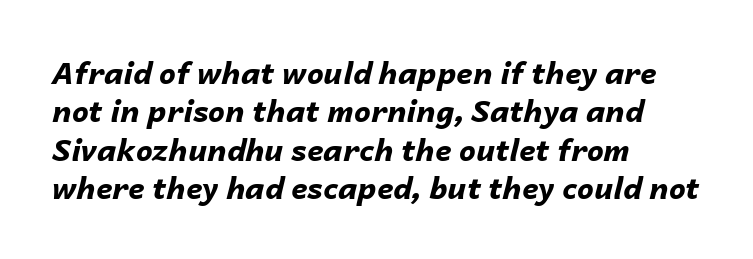
Q: Is the text bold? A: Yes.
Q: Is the text italic (slanted)? A: Yes, it leans right by about 14 degrees.
Q: Is the text underlined? A: No.
Q: How is the paragraph aligned? A: Left-aligned.
Q: Is the spacing between letters normal or unusually wide? A: Normal.
Q: Is the spacing between lines tight, normal or loose? A: Normal.
Q: Width (condensed, normal, or wide)? A: Normal.
Q: Stroke contrast? A: Low.
Q: x-height? A: Medium.
Q: Monospaced? A: No.
